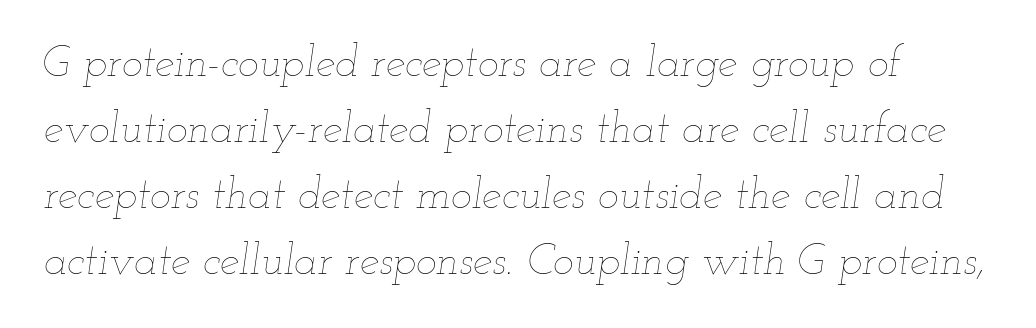
{"italic": "yes", "lean": "right", "slant_degrees": 12, "bold": "no", "weight": "thin", "width": "wide", "stroke_contrast": "low", "x_height": "small", "monospaced": "no", "underline": "no", "line_spacing": "normal", "line_spacing_ratio": 1.5, "letter_spacing": "normal", "letter_spacing_em": 0.0, "glyph_px": 44}
